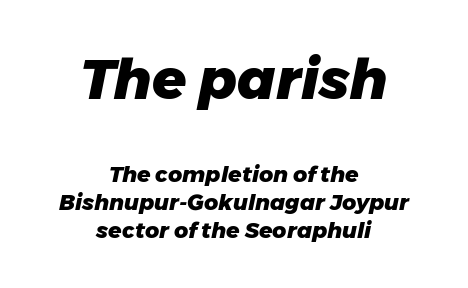
The image shows 56 px heavy type, italic (leaning right); set centered, normal line spacing (1.27x), normal letter spacing, not underlined; the first (top) block is 2.55x larger; low stroke contrast and a medium x-height.
